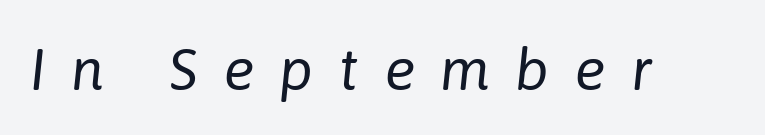
Q: Is the text bold? A: No.
Q: Is the text italic (slanted)? A: Yes, it leans right by about 6 degrees.
Q: Is the text underlined? A: No.
Q: Is the spacing between letters normal or unusually wide? A: Unusually wide.
Q: Width (condensed, normal, or wide)? A: Normal.
Q: Stroke contrast? A: Low.
Q: x-height? A: Medium.
Q: Monospaced? A: No.
